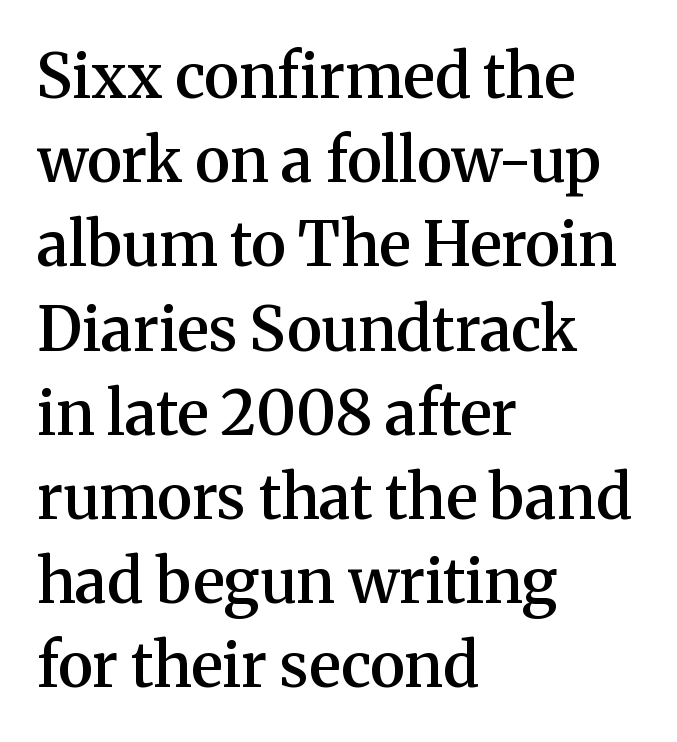
The image shows 61 px semibold serif type, upright; set left-aligned, normal line spacing (1.38x), normal letter spacing, not underlined; medium stroke contrast and a medium x-height.
